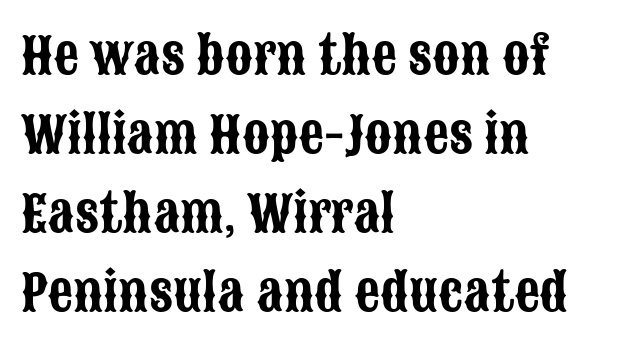
Q: Is the text italic (slanted)? A: No, it is upright.
Q: Is the typeface a serif or a sans-serif typeface? A: Sans-serif.
Q: Is the text underlined? A: No.
Q: How is the paragraph aligned? A: Left-aligned.
Q: Is the spacing between letters normal or unusually wide? A: Normal.
Q: Is the spacing between lines tight, normal or loose? A: Normal.
Q: Width (condensed, normal, or wide)? A: Condensed.
Q: Stroke contrast? A: Low.
Q: x-height? A: Large.
Q: Monospaced? A: No.
